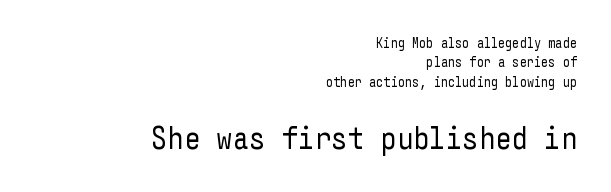
{"serif": "no", "italic": "no", "bold": "no", "weight": "regular", "width": "condensed", "stroke_contrast": "low", "x_height": "medium", "underline": "no", "align": "right", "line_spacing": "normal", "line_spacing_ratio": 1.39, "letter_spacing": "normal", "letter_spacing_em": 0.0, "larger_block": "second", "size_ratio": 2.29, "glyph_px": 32}
